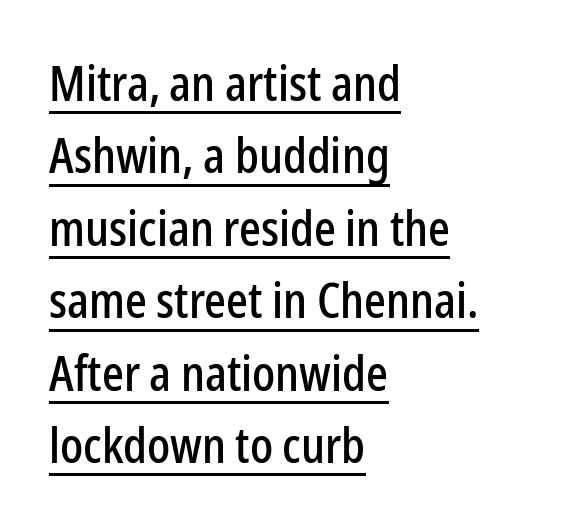
{"serif": "no", "italic": "no", "width": "condensed", "stroke_contrast": "low", "x_height": "medium", "monospaced": "no", "underline": "yes", "align": "left", "line_spacing": "normal", "line_spacing_ratio": 1.51, "letter_spacing": "normal", "letter_spacing_em": 0.0, "glyph_px": 48}
